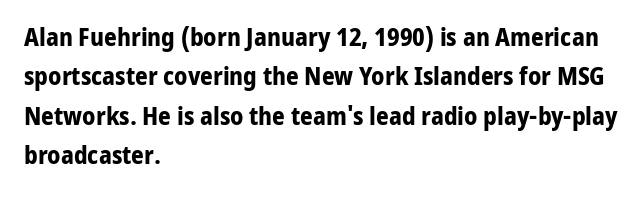
The image shows 25 px bold type, upright; set left-aligned, normal line spacing (1.58x), normal letter spacing, not underlined.
